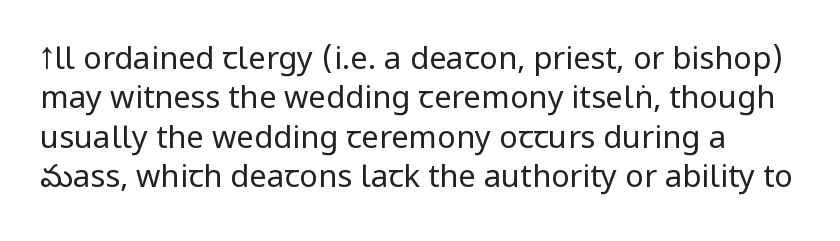
{"serif": "no", "italic": "no", "bold": "no", "weight": "regular", "width": "condensed", "stroke_contrast": "low", "underline": "no", "line_spacing": "normal", "line_spacing_ratio": 1.27, "letter_spacing": "normal", "letter_spacing_em": 0.0, "glyph_px": 31}
